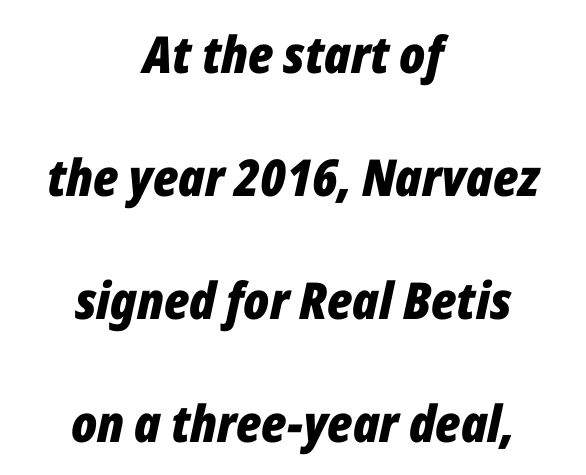
Q: Is the text bold? A: Yes.
Q: Is the text italic (slanted)? A: Yes, it leans right by about 12 degrees.
Q: Is the text underlined? A: No.
Q: How is the paragraph aligned? A: Centered.
Q: Is the spacing between letters normal or unusually wide? A: Normal.
Q: Is the spacing between lines tight, normal or loose? A: Loose.
Q: Width (condensed, normal, or wide)? A: Condensed.
Q: Stroke contrast? A: Low.
Q: x-height? A: Medium.
Q: Monospaced? A: No.
